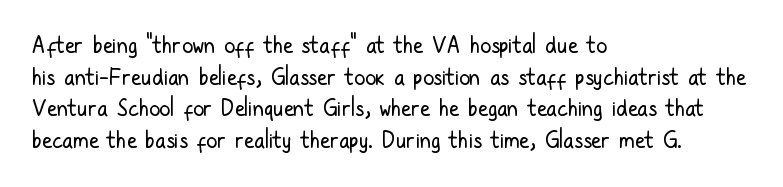
{"italic": "no", "bold": "no", "underline": "no", "align": "left", "line_spacing": "normal", "line_spacing_ratio": 1.44, "letter_spacing": "normal", "letter_spacing_em": 0.0, "glyph_px": 22}
